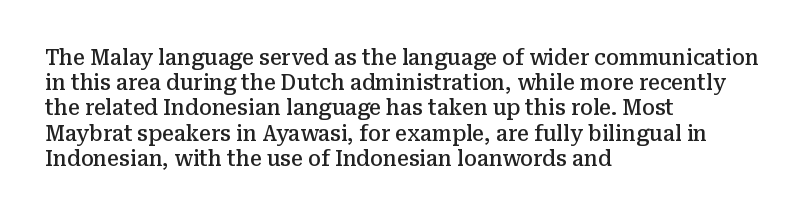
{"italic": "no", "bold": "semi", "underline": "no", "align": "left", "line_spacing_ratio": 1.2, "letter_spacing": "normal", "letter_spacing_em": 0.0, "glyph_px": 21}
